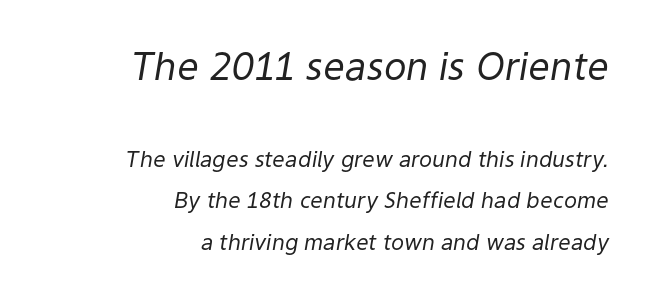
The image shows 38 px regular-weight type, italic (leaning right); set right-aligned, line spacing 1.88x, normal letter spacing, not underlined; the first (top) block is 1.73x larger; low stroke contrast and a medium x-height.
